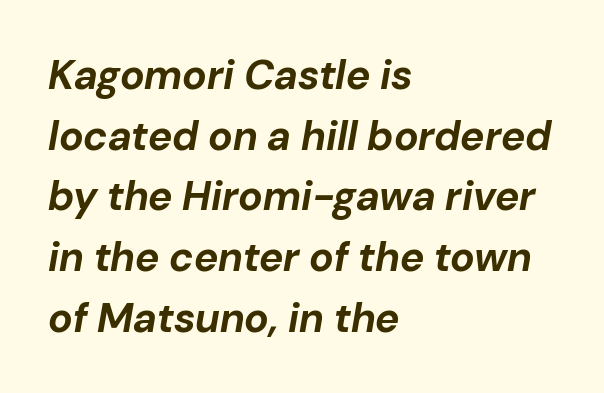
{"italic": "yes", "lean": "right", "slant_degrees": 10, "bold": "yes", "weight": "bold", "width": "normal", "stroke_contrast": "low", "x_height": "medium", "monospaced": "no", "underline": "no", "align": "left", "line_spacing": "normal", "line_spacing_ratio": 1.48, "letter_spacing": "normal", "letter_spacing_em": 0.0, "glyph_px": 41}
